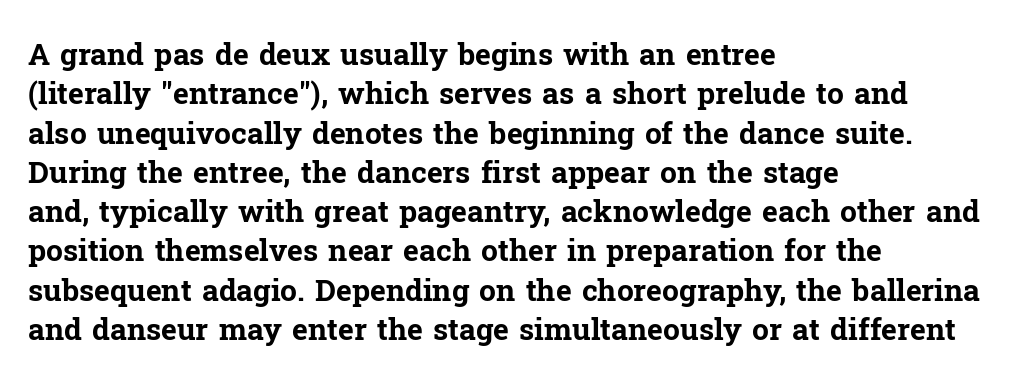
The image shows 30 px bold serif type, upright; set left-aligned, normal line spacing (1.31x), normal letter spacing, not underlined; low stroke contrast and a medium x-height.
